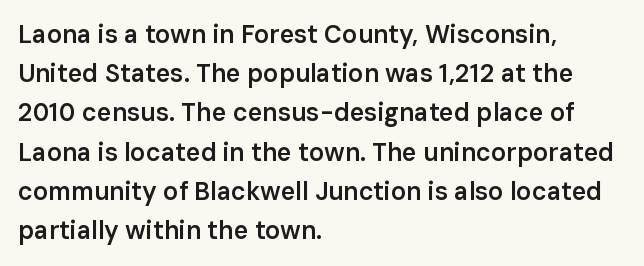
A bare baseline throughout the passage. The sample has been set in demibold, a notch under bold. The paragraph shown leans on its left margin. When letters stand straight like this, we call the style roman or upright. The space between consecutive lines is moderate.
